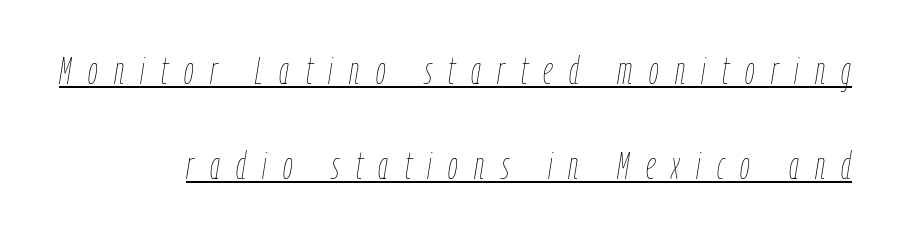
The image shows 39 px thin, condensed type, italic (leaning right); set loose line spacing (2.43x), unusually wide letter spacing (+0.42 em), underlined; low stroke contrast and a medium x-height.
